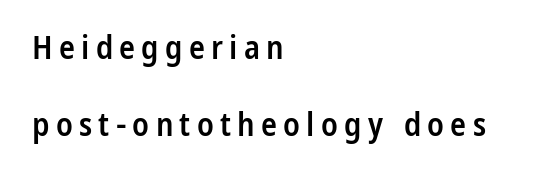
The rendering uses natural spacing where letterforms have individual widths. Vertical strokes here are truly vertical. Leftover space on each line is placed entirely after the last word. The face used here is a semibold: visibly heavier than regular, lighter than bold.
